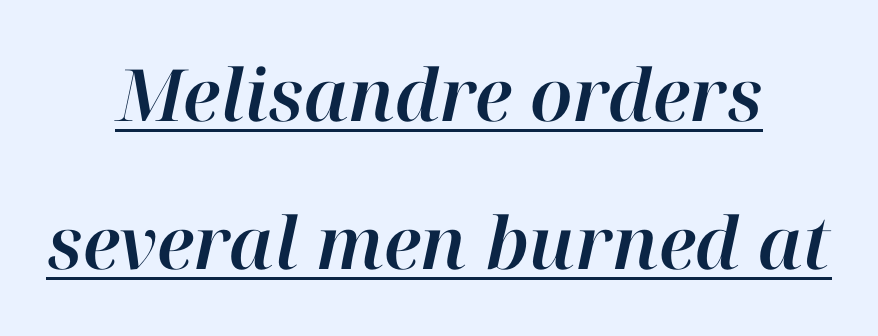
What's the leading like? Stretched, with rows far apart. Yep, that's italic — everything's leaning. The passage shown is typed in a proportional face where columns would drift. Looks like someone drew a line under every word here. The rendering keeps characters at their native spacing.
